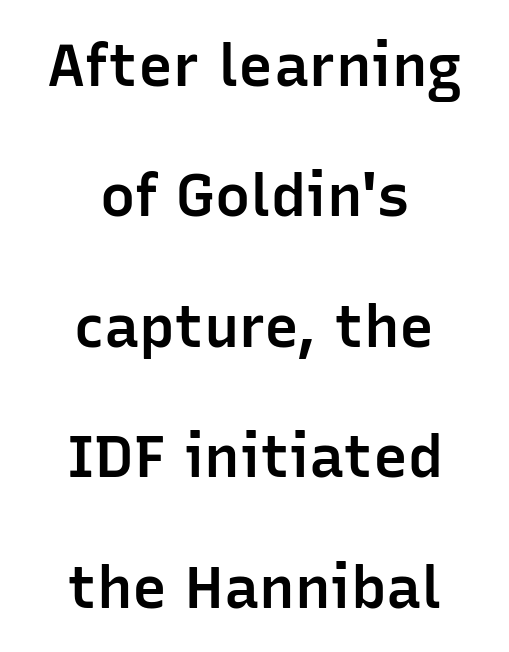
Q: Is the text bold? A: Semi-bold.
Q: Is the text italic (slanted)? A: No, it is upright.
Q: Is the typeface a serif or a sans-serif typeface? A: Sans-serif.
Q: Is the text underlined? A: No.
Q: How is the paragraph aligned? A: Centered.
Q: Is the spacing between letters normal or unusually wide? A: Normal.
Q: Is the spacing between lines tight, normal or loose? A: Loose.
Q: Width (condensed, normal, or wide)? A: Normal.
Q: Stroke contrast? A: Low.
Q: x-height? A: Medium.
Q: Monospaced? A: No.
